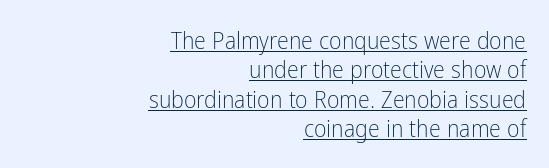
{"italic": "no", "bold": "no", "underline": "yes", "align": "right", "line_spacing_ratio": 1.22, "letter_spacing": "normal", "letter_spacing_em": 0.0, "glyph_px": 24}
